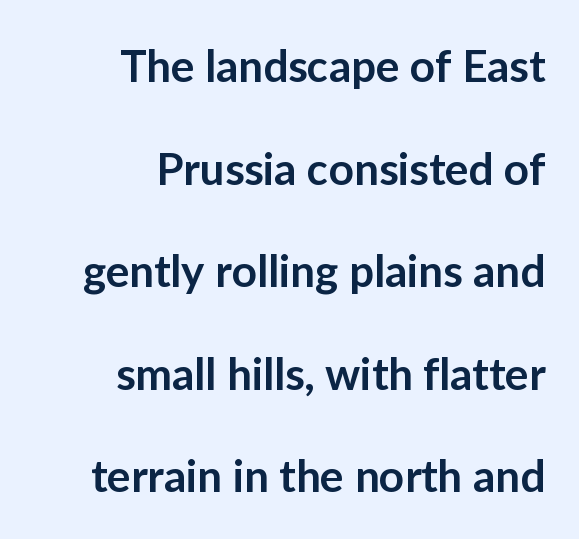
{"serif": "no", "italic": "no", "bold": "semi", "weight": "semibold", "width": "normal", "stroke_contrast": "low", "x_height": "medium", "monospaced": "no", "underline": "no", "align": "right", "line_spacing": "loose", "line_spacing_ratio": 2.33, "letter_spacing": "normal", "letter_spacing_em": 0.0, "glyph_px": 44}
